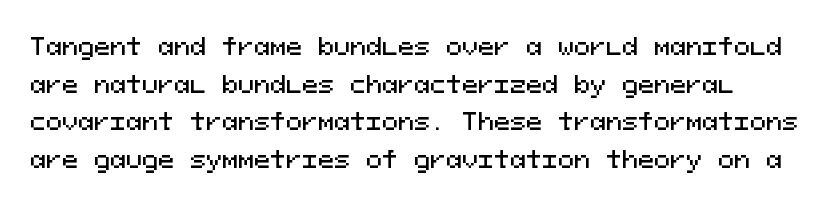
The image shows 24 px text type, upright; set normal line spacing (1.57x), normal letter spacing, not underlined.
